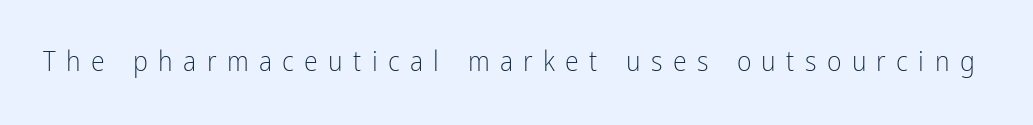
The image shows 28 px light, condensed sans-serif type, upright; set unusually wide letter spacing (+0.37 em), not underlined; low stroke contrast and a medium x-height.
